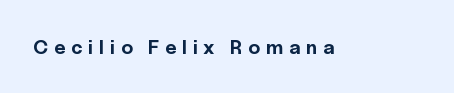
Underline: absent. Caption: bold face, heavy strokes. The letters stand upright; this is a roman face. Tracking here is generous; glyphs stand well apart from one another.
